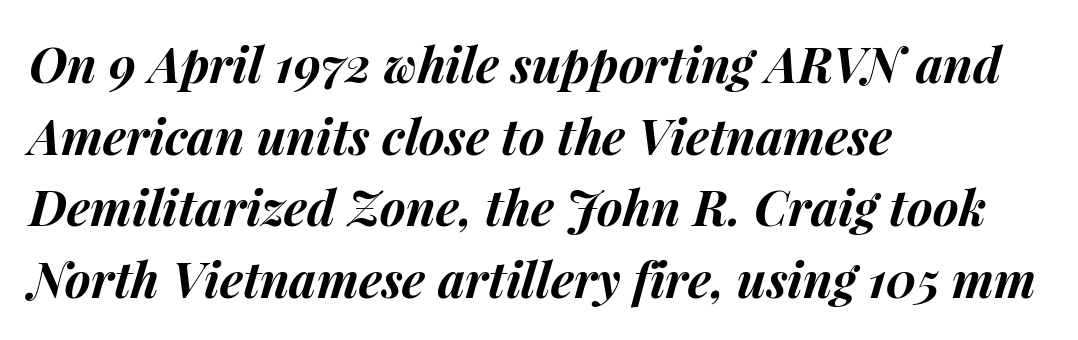
{"italic": "yes", "lean": "right", "slant_degrees": 15, "bold": "yes", "weight": "bold", "width": "normal", "stroke_contrast": "medium", "x_height": "medium", "monospaced": "no", "underline": "no", "align": "left", "line_spacing": "normal", "line_spacing_ratio": 1.46, "letter_spacing": "normal", "letter_spacing_em": 0.0, "glyph_px": 49}
